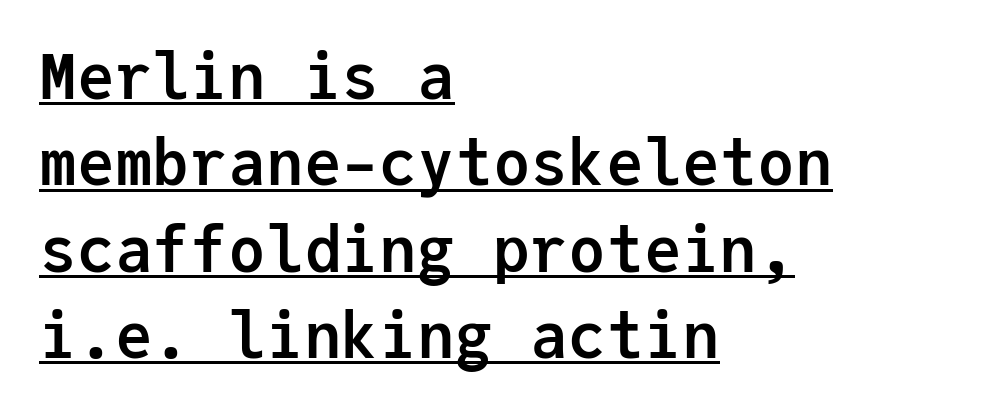
Q: Is the text bold? A: Yes.
Q: Is the text italic (slanted)? A: No, it is upright.
Q: Is the typeface a serif or a sans-serif typeface? A: Sans-serif.
Q: Is the text underlined? A: Yes.
Q: How is the paragraph aligned? A: Left-aligned.
Q: Is the spacing between letters normal or unusually wide? A: Normal.
Q: Is the spacing between lines tight, normal or loose? A: Normal.
Q: Width (condensed, normal, or wide)? A: Normal.
Q: Stroke contrast? A: Low.
Q: x-height? A: Medium.
Q: Monospaced? A: Yes.
